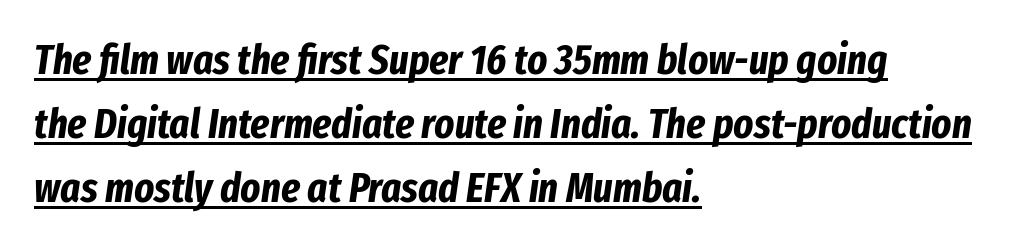
Is the type slanted? Yes — the strokes lean at a clear angle. In terms of letterspacing, this is plain default setting. Teacher's note: observe the even left margin — that is flush-left alignment. The block of text has a typical density, with ordinary space between rows. This sample has the flowing, uneven cadence of proportional lettering. Notice how thick the strokes are: this is what a full bold looks like.
